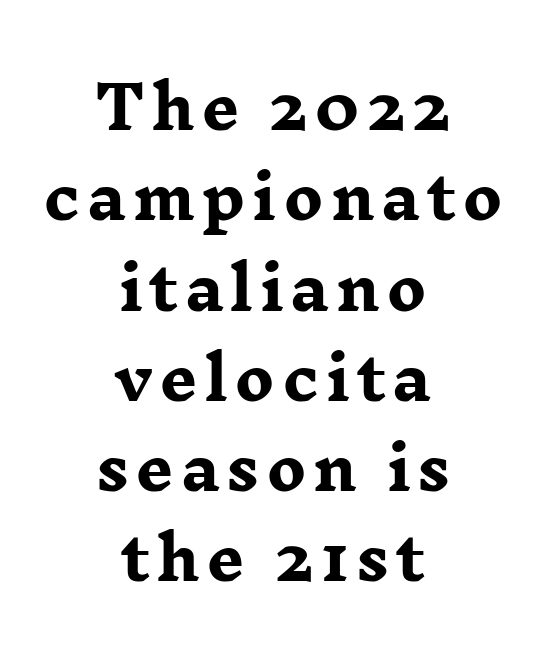
Typeset on center — no edge is straight. Unlike a clean sans, this face finishes its strokes with serifs. Horizontal bands of white between lines are of average thickness. The face used here is proportionally spaced, like ordinary book or web type. The foot of each line stays bare and open.
